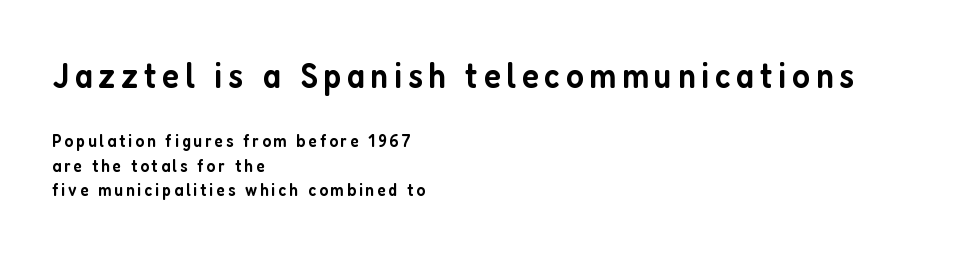
The image shows 36 px semibold, condensed sans-serif type, upright; set left-aligned, normal line spacing (1.35x), not underlined; the first (top) block is 2.0x larger; low stroke contrast and a medium x-height.
